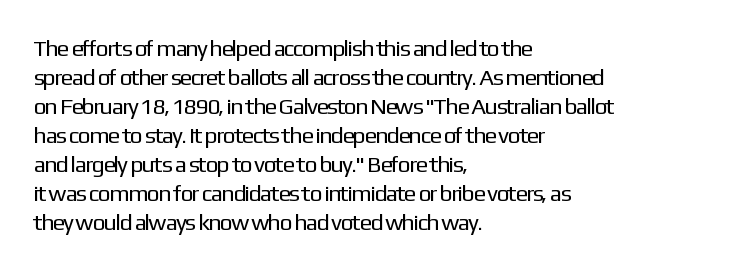
A typesetter would call this zero additional tracking. If you drew a line through each stem, it would be perfectly vertical. This block has exactly the height ordinary leading produces. Teacher's note: observe the even left margin — that is flush-left alignment. The area under the type is left untouched. This is not heavy type; no bold has been used.
